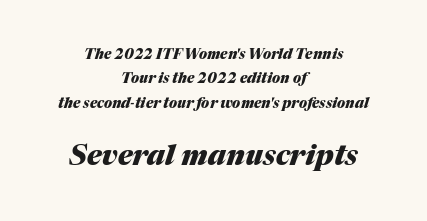
Each letter keeps its own natural width here, so spacing adapts to shape. Casual observation: everything's sitting right in the middle. Size contrast runs from small at the top to large at the bottom. Observe the lean: these are italic letterforms. The sample has been set heavy, in full bold. The face used here is rendered with its standard letterfit.
